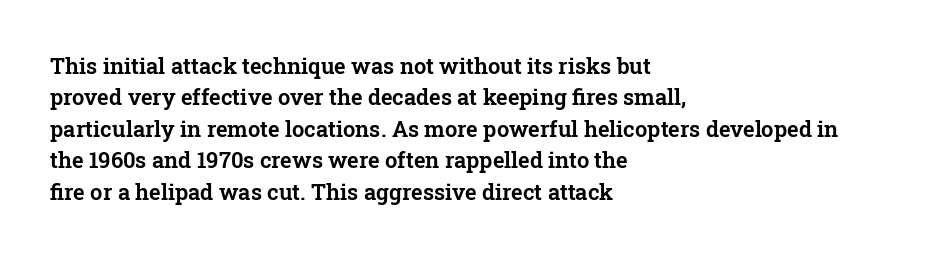
Quick note: underline off. Interline gaps are of average width in this sample. Notice how the stems are strictly vertical — no italics here. How are the letters spaced? Ordinarily, with no added tracking. The lines are quadded left.
